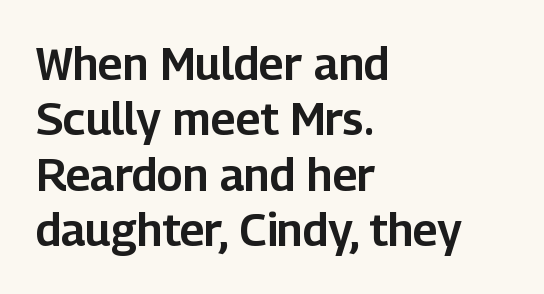
{"serif": "no", "italic": "no", "width": "normal", "stroke_contrast": "low", "x_height": "medium", "monospaced": "no", "underline": "no", "align": "left", "line_spacing_ratio": 1.23, "letter_spacing": "normal", "letter_spacing_em": 0.0, "glyph_px": 45}
